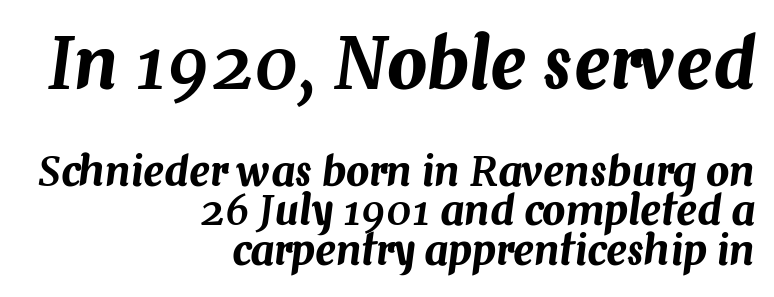
Q: Is the text italic (slanted)? A: Yes, it leans right by about 7 degrees.
Q: Is the text underlined? A: No.
Q: How is the paragraph aligned? A: Right-aligned.
Q: Is the spacing between letters normal or unusually wide? A: Normal.
Q: Is the spacing between lines tight, normal or loose? A: Tight.
Q: Which block of text is set in a larger size, the first (top) or the second (bottom)? A: The first (top) one.
Q: Width (condensed, normal, or wide)? A: Normal.
Q: Stroke contrast? A: Medium.
Q: x-height? A: Medium.
Q: Monospaced? A: No.
